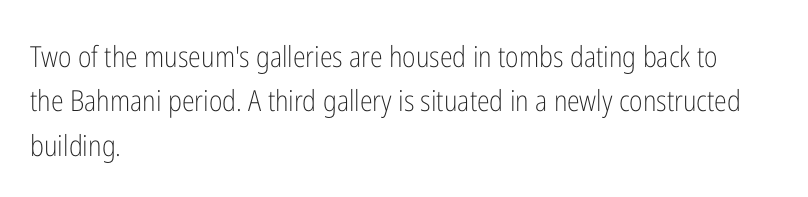
The image shows 29 px light, condensed sans-serif type, upright; set left-aligned, normal line spacing (1.53x), normal letter spacing, not underlined; low stroke contrast and a medium x-height.
